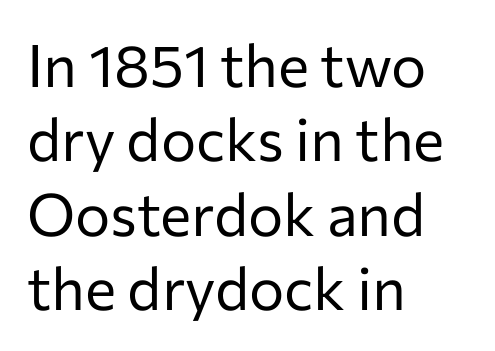
Nope, no serifs anywhere on these letters. Horizontal bands of white between lines are of average thickness. Is this a heavy cut? Hardly; it is regular or lighter. These lines keep a tight, regular rhythm from letter to letter. Do the characters align in a grid? No, the font is proportional. Notice how the passage keeps a crisp vertical edge on the left only.
